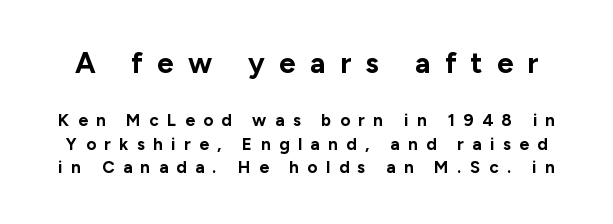
The image shows 29 px bold sans-serif type, upright; set normal line spacing (1.4x), unusually wide letter spacing (+0.5 em), not underlined; the first (top) block is 1.71x larger; low stroke contrast and a medium x-height.
